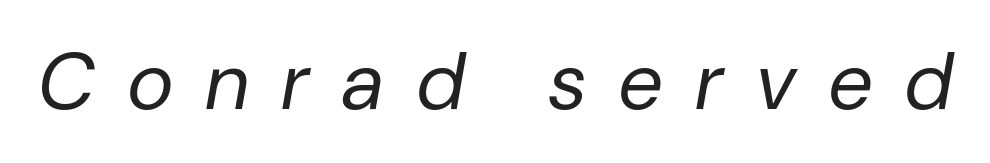
Q: Is the text bold? A: No.
Q: Is the text italic (slanted)? A: Yes, it leans right by about 10 degrees.
Q: Is the text underlined? A: No.
Q: Is the spacing between letters normal or unusually wide? A: Unusually wide.
Q: Width (condensed, normal, or wide)? A: Normal.
Q: Stroke contrast? A: Low.
Q: x-height? A: Medium.
Q: Monospaced? A: No.
